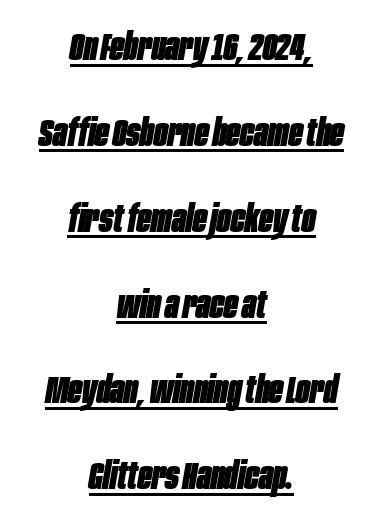
Heft: maximum for text — a bold. The line texture is even and compact thanks to regular tracking. Decoration check: the copy is underlined. Rows of type keep a wide berth in the vertical direction. These lines are rendered in a variable-pitch font. In CSS terms this would be text-align: center.
